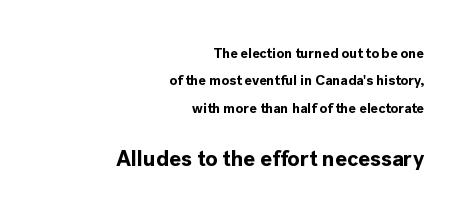
Q: Is the text bold? A: Yes.
Q: Is the text italic (slanted)? A: No, it is upright.
Q: Is the text underlined? A: No.
Q: How is the paragraph aligned? A: Right-aligned.
Q: Is the spacing between letters normal or unusually wide? A: Normal.
Q: Is the spacing between lines tight, normal or loose? A: Loose.
Q: Which block of text is set in a larger size, the first (top) or the second (bottom)? A: The second (bottom) one.
